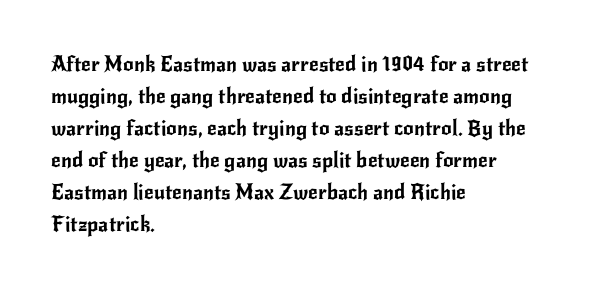
Q: Is the text italic (slanted)? A: No, it is upright.
Q: Is the text underlined? A: No.
Q: How is the paragraph aligned? A: Left-aligned.
Q: Is the spacing between letters normal or unusually wide? A: Normal.
Q: Is the spacing between lines tight, normal or loose? A: Normal.
